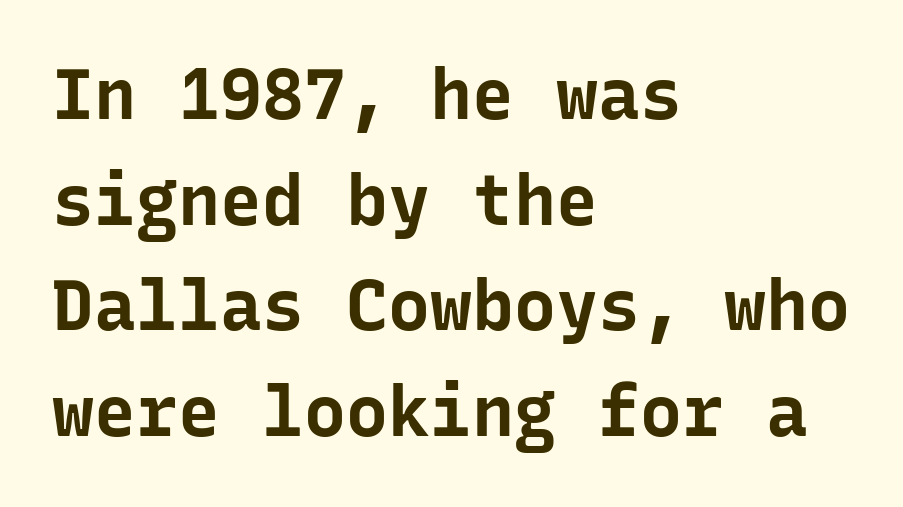
Unlike a traditional serif, this face leaves its strokes unadorned. Chunky letters — that's bold for sure. All the whitespace from short lines collects on the right. Do the characters align in a grid? Yes, the font is monospaced. The string is rendered with underlining switched off.
